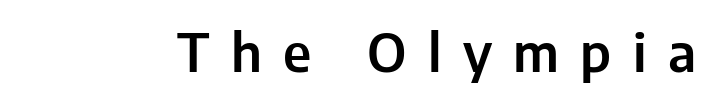
The image shows 52 px sans-serif type, upright; set unusually wide letter spacing (+0.41 em), not underlined; low stroke contrast and a medium x-height.
